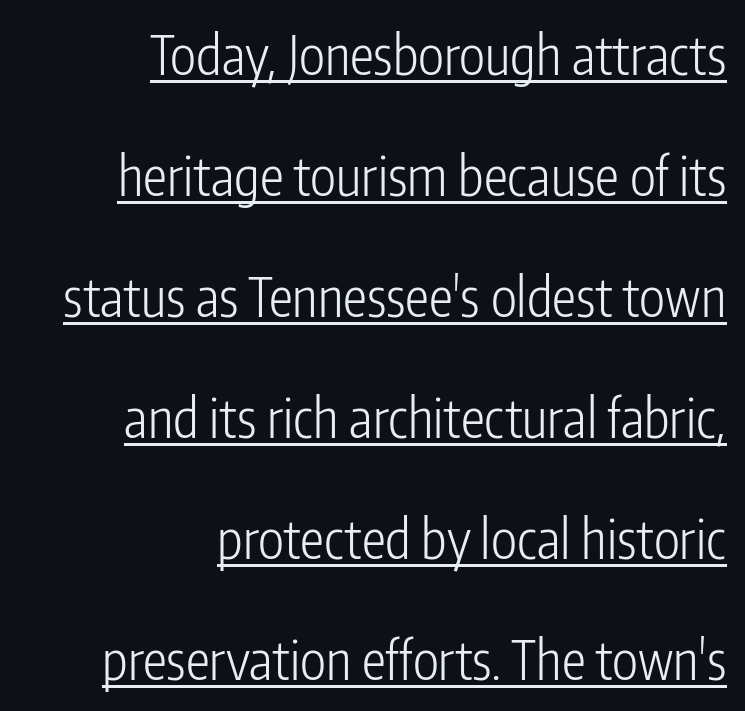
The image shows 54 px light, condensed sans-serif type, upright; set right-aligned, loose line spacing (2.24x), normal letter spacing, underlined; low stroke contrast and a medium x-height.
